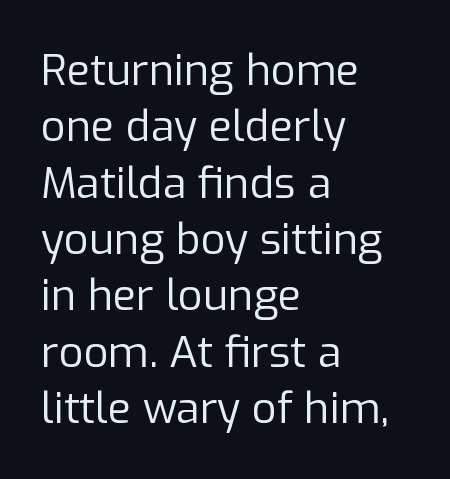
The image shows 43 px regular-weight sans-serif type, upright; set left-aligned, normal line spacing (1.31x), normal letter spacing, not underlined; low stroke contrast and a medium x-height.
